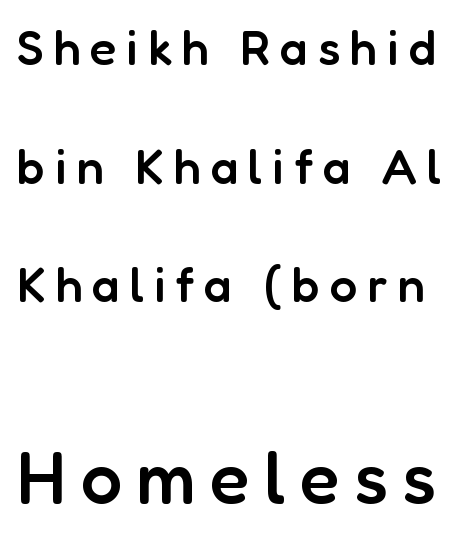
{"serif": "no", "italic": "no", "bold": "semi", "weight": "semibold", "width": "normal", "stroke_contrast": "low", "x_height": "medium", "monospaced": "no", "underline": "no", "line_spacing": "loose", "line_spacing_ratio": 2.42, "letter_spacing": "wide", "letter_spacing_em": 0.2, "larger_block": "second", "size_ratio": 1.49, "glyph_px": 73}
